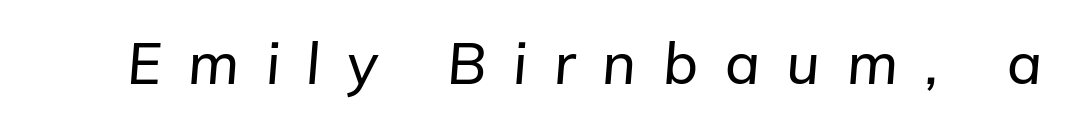
{"italic": "yes", "lean": "right", "slant_degrees": 5, "width": "normal", "stroke_contrast": "low", "x_height": "medium", "monospaced": "no", "underline": "no", "letter_spacing": "wide", "letter_spacing_em": 0.46, "glyph_px": 58}
